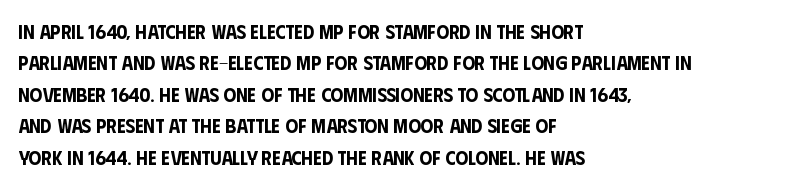
Q: Is the text italic (slanted)? A: No, it is upright.
Q: Is the text underlined? A: No.
Q: How is the paragraph aligned? A: Left-aligned.
Q: Is the spacing between letters normal or unusually wide? A: Normal.
Q: Is the spacing between lines tight, normal or loose? A: Normal.
